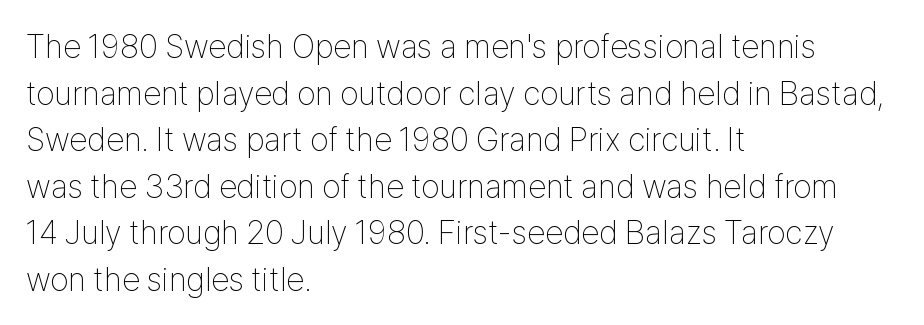
Quick note: underline off. There is no visible air inserted between adjacent glyphs. Leftover space on each line is placed entirely after the last word. Is this a sans? Yes — the strokes have no serifs. Stroke mass is kept to a normal reading level or below. Posture: upright roman.
